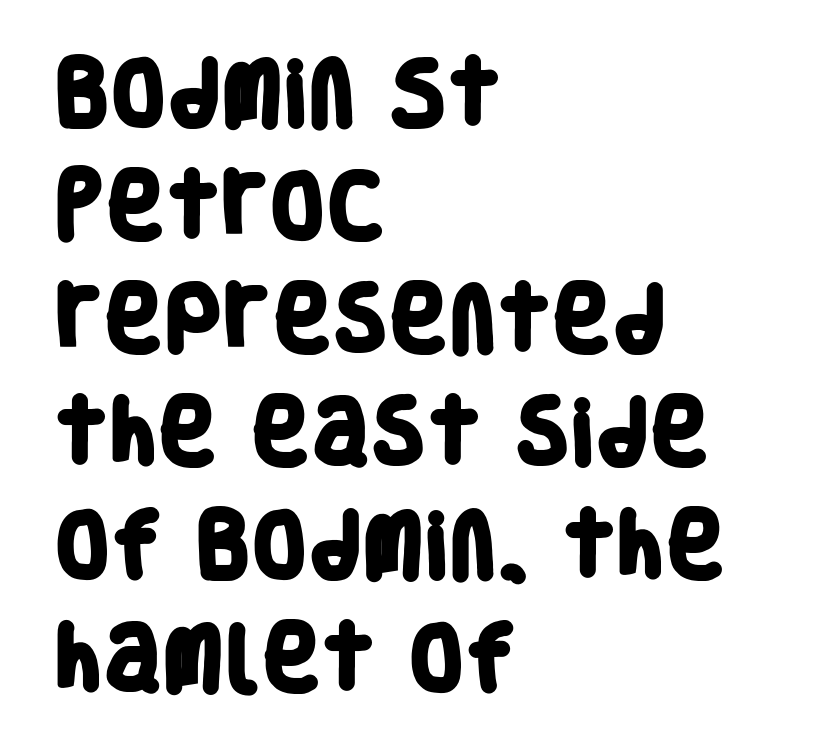
{"serif": "no", "bold": "yes", "weight": "heavy", "width": "condensed", "stroke_contrast": "low", "x_height": "large", "monospaced": "no", "underline": "no", "align": "left", "line_spacing": "normal", "line_spacing_ratio": 1.57, "letter_spacing": "normal", "letter_spacing_em": 0.0, "glyph_px": 72}
